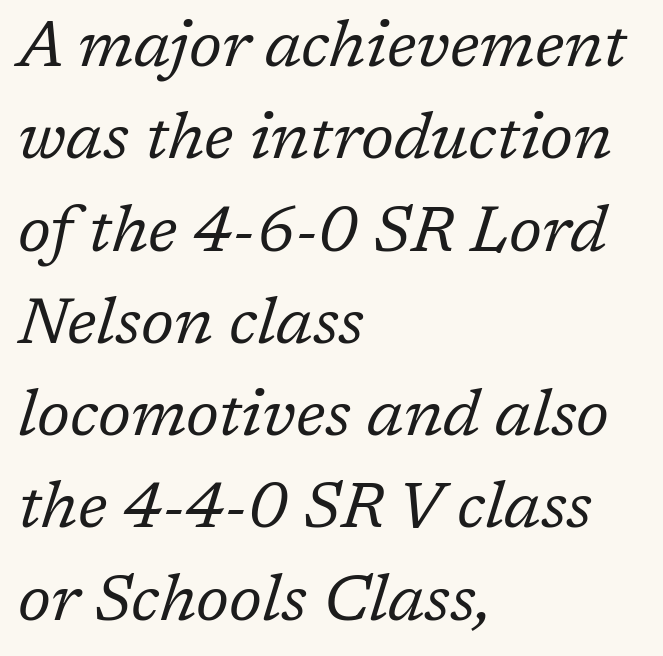
Q: Is the text bold? A: No.
Q: Is the text italic (slanted)? A: Yes, it leans right by about 17 degrees.
Q: Is the typeface a serif or a sans-serif typeface? A: Serif.
Q: Is the text underlined? A: No.
Q: How is the paragraph aligned? A: Left-aligned.
Q: Is the spacing between letters normal or unusually wide? A: Normal.
Q: Is the spacing between lines tight, normal or loose? A: Normal.
Q: Width (condensed, normal, or wide)? A: Normal.
Q: Stroke contrast? A: Low.
Q: x-height? A: Medium.
Q: Monospaced? A: No.
